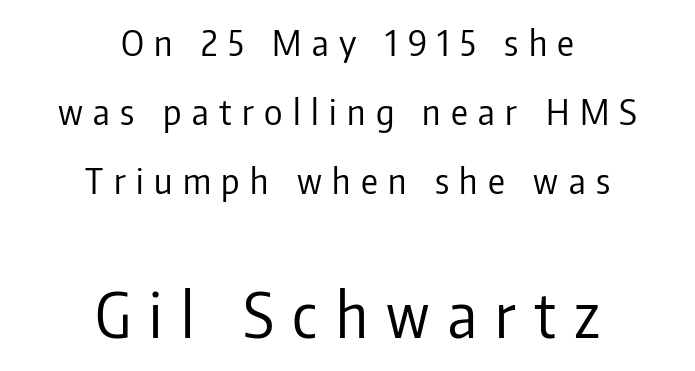
If you measured baseline to baseline, you'd find a long distance. No heavy texture on the line: the type isn't bold. If you drew a line through each stem, it would be perfectly vertical. Looks like regular typesetting: each glyph gets only the width it needs. The emphasis by scale lands on block number two, below. Compared with a flush-left layout, this one balances lines on the center instead.
